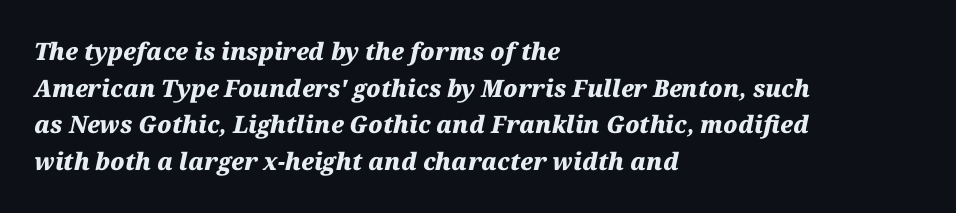
{"italic": "yes", "lean": "right", "slant_degrees": 12, "bold": "yes", "underline": "no", "align": "left", "line_spacing": "normal", "line_spacing_ratio": 1.53, "letter_spacing": "normal", "letter_spacing_em": 0.0, "glyph_px": 24}
